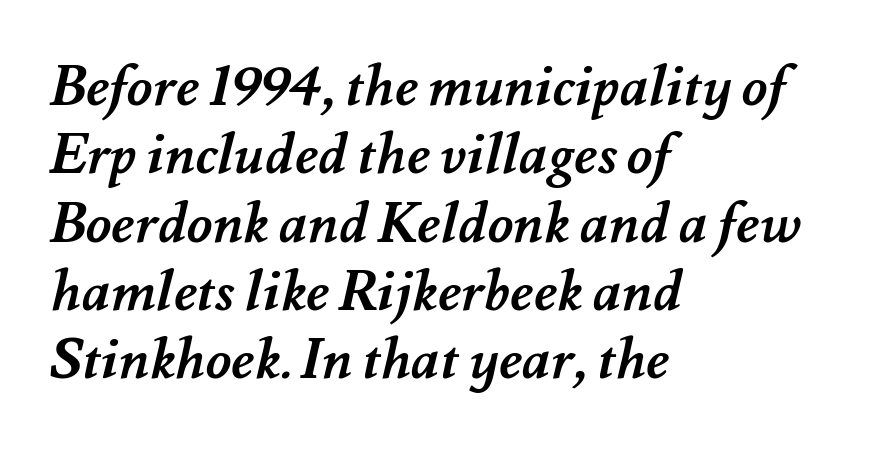
The image shows 56 px semibold type; set left-aligned, line spacing 1.22x, normal letter spacing, not underlined; medium stroke contrast and a small x-height.
